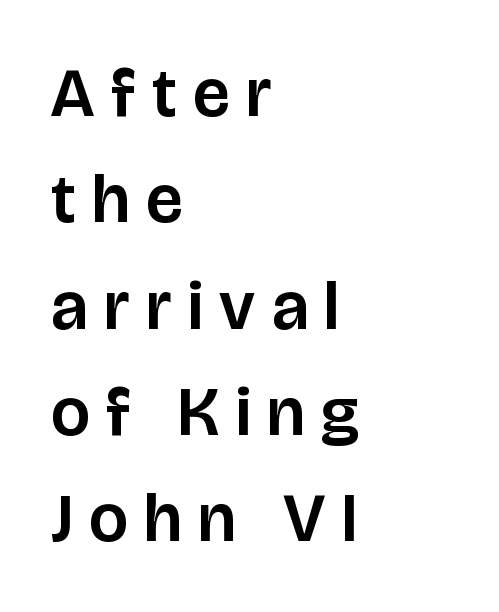
The image shows 69 px sans-serif type, upright; set left-aligned, normal line spacing (1.54x), unusually wide letter spacing (+0.24 em), not underlined; low stroke contrast and a large x-height.
